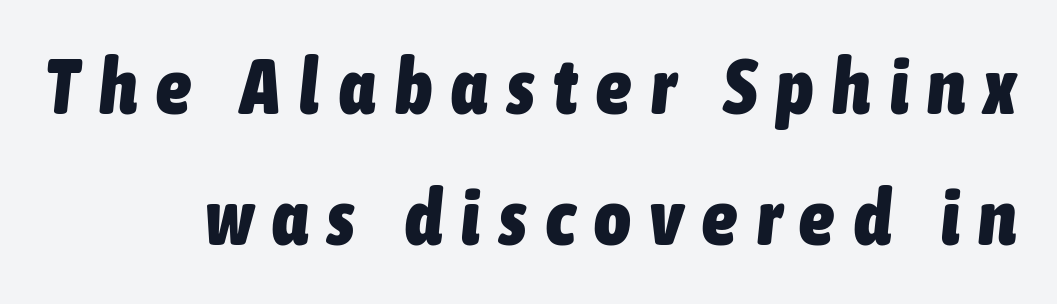
What's the leading like? Ordinary, nothing unusual. Lines of text with bare space underneath. On the weight axis this lands at bold, roughly 700. Notice how the stems are inclined rather than vertical — that's the hallmark of italics.
